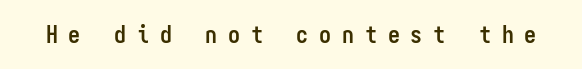
{"italic": "no", "bold": "yes", "underline": "no", "letter_spacing": "wide", "letter_spacing_em": 0.45, "glyph_px": 24}
